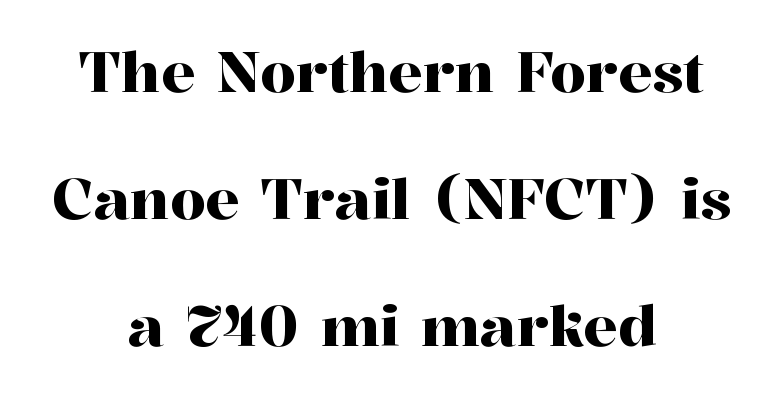
{"serif": "yes", "italic": "no", "width": "normal", "stroke_contrast": "high", "x_height": "medium", "monospaced": "no", "underline": "no", "align": "center", "line_spacing": "loose", "line_spacing_ratio": 2.23, "letter_spacing": "normal", "letter_spacing_em": 0.0, "glyph_px": 57}
